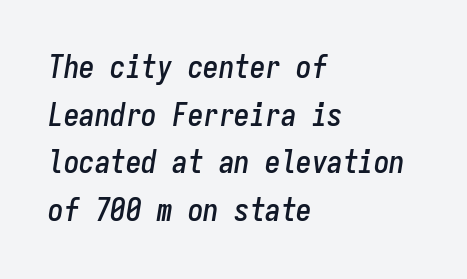
Does the leading feel generous? No, just average. Does extra space separate the letters? No, they use regular spacing. The typography opts for an oblique posture over an upright one. Anything drawn beneath the words? Only blank space. The typesetter chose a ragged-right arrangement here. Each letter, wide or thin by design, is forced into the same width here.
